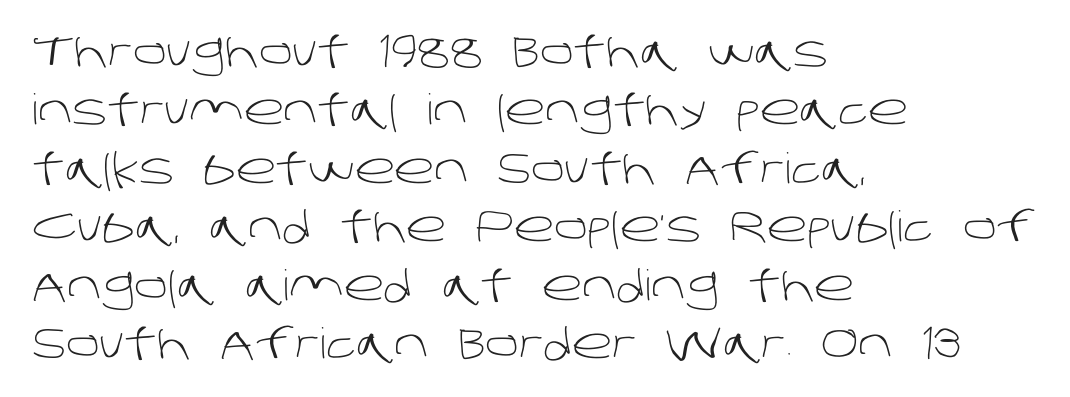
The image shows 42 px light sans-serif type; set left-aligned, normal line spacing (1.39x), normal letter spacing, not underlined; low stroke contrast and a large x-height.
